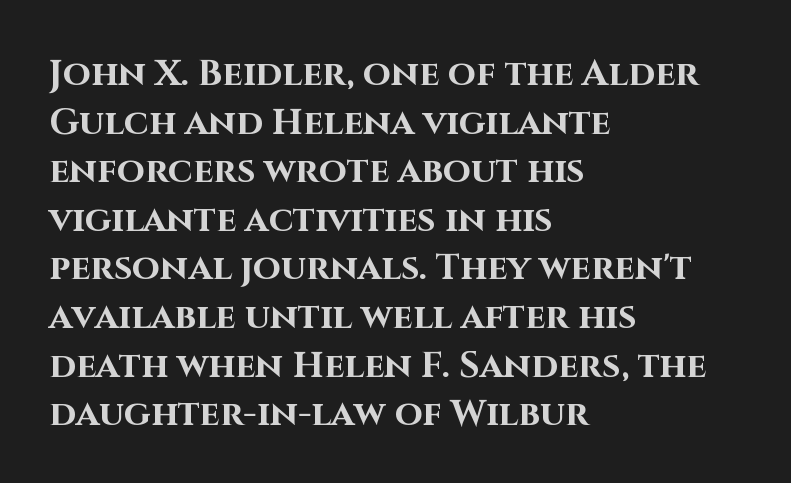
Left-aligned paragraph, ragged on the right. Every letter is thick-stroked: bold, no question. The passage shown is typed in a proportional face where columns would drift. Vertical spacing — default. Nope, not italic — everything's standing straight. The foot of each line stays bare and open.
